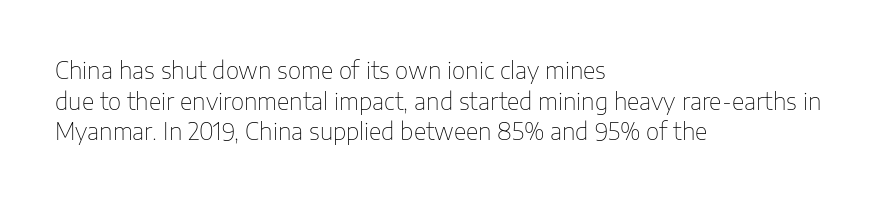
Q: Is the text bold? A: No.
Q: Is the text italic (slanted)? A: No, it is upright.
Q: Is the text underlined? A: No.
Q: How is the paragraph aligned? A: Left-aligned.
Q: Is the spacing between letters normal or unusually wide? A: Normal.
Q: Is the spacing between lines tight, normal or loose? A: Normal.
